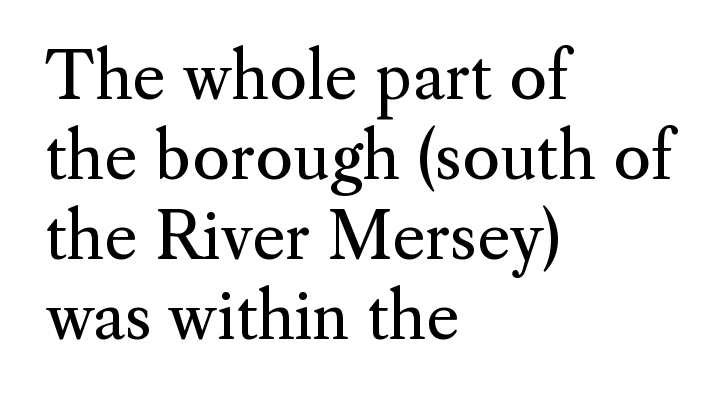
Nothing heavy about these letters — not bold at all. Observe the serifs anchoring each vertical stroke in this sample. This is roman type, the default non-slanted kind. Line beginnings align vertically; line endings do not. Spacing verdict: proportional, widths tailored to each character. Observe the ordinary spacing: letters are neighbours, not strangers.
